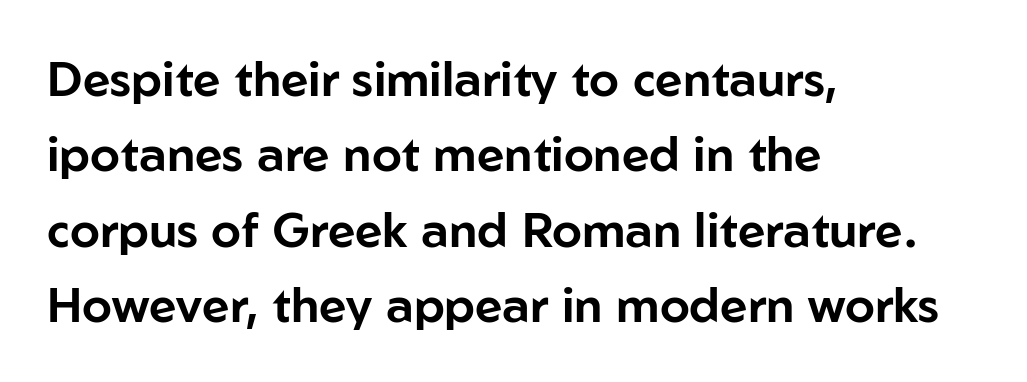
{"serif": "no", "italic": "no", "width": "normal", "stroke_contrast": "low", "x_height": "medium", "monospaced": "no", "underline": "no", "align": "left", "line_spacing": "normal", "line_spacing_ratio": 1.57, "letter_spacing": "normal", "letter_spacing_em": 0.0, "glyph_px": 48}
